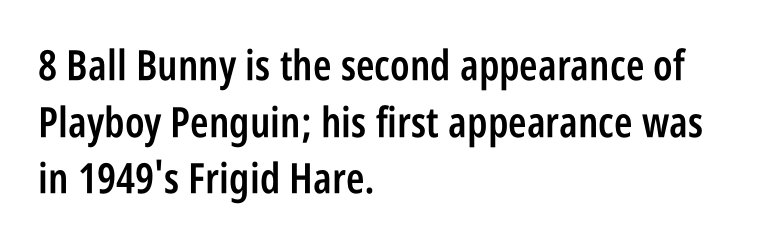
The image shows 42 px semibold, condensed sans-serif type, upright; set left-aligned, normal line spacing (1.35x), normal letter spacing, not underlined; low stroke contrast and a large x-height.
